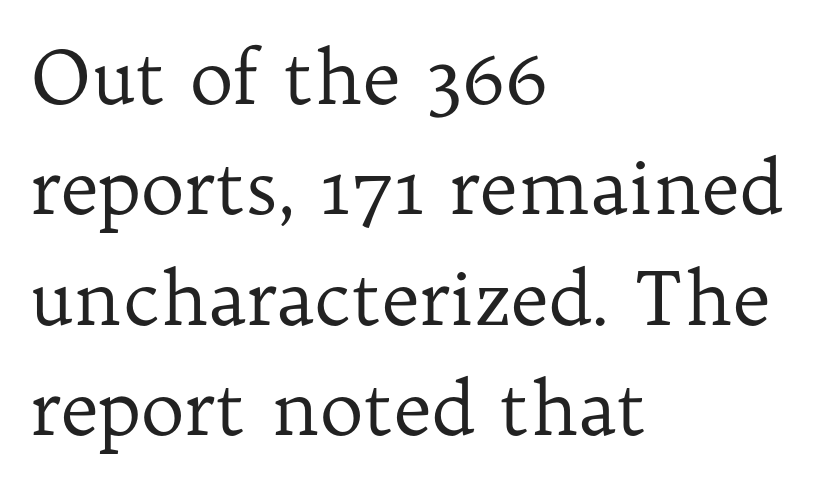
Q: Is the text bold? A: No.
Q: Is the text italic (slanted)? A: No, it is upright.
Q: Is the typeface a serif or a sans-serif typeface? A: Serif.
Q: Is the text underlined? A: No.
Q: How is the paragraph aligned? A: Left-aligned.
Q: Is the spacing between letters normal or unusually wide? A: Normal.
Q: Is the spacing between lines tight, normal or loose? A: Normal.
Q: Width (condensed, normal, or wide)? A: Normal.
Q: Stroke contrast? A: Low.
Q: x-height? A: Medium.
Q: Monospaced? A: No.
